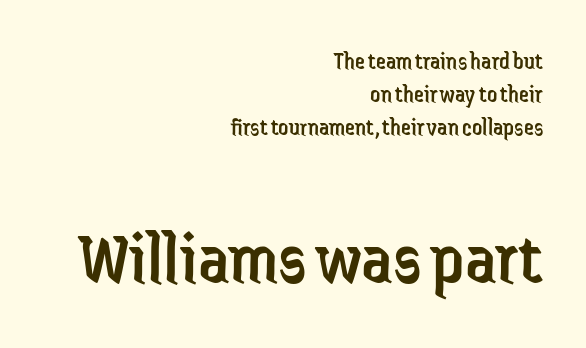
{"serif": "no", "italic": "no", "bold": "no", "weight": "regular", "width": "condensed", "stroke_contrast": "low", "x_height": "medium", "monospaced": "no", "underline": "no", "align": "right", "line_spacing": "normal", "line_spacing_ratio": 1.33, "letter_spacing": "normal", "letter_spacing_em": 0.0, "larger_block": "second", "size_ratio": 3.04, "glyph_px": 76}
